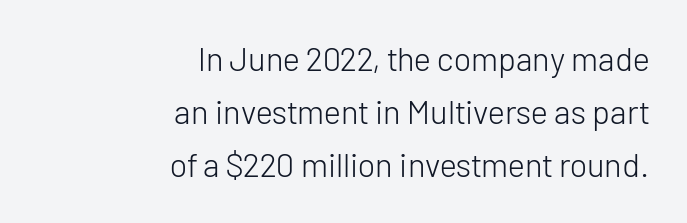
{"serif": "no", "italic": "no", "bold": "no", "weight": "light", "width": "normal", "stroke_contrast": "low", "x_height": "medium", "monospaced": "no", "underline": "no", "align": "right", "line_spacing": "normal", "line_spacing_ratio": 1.61, "letter_spacing": "normal", "letter_spacing_em": 0.0, "glyph_px": 33}
